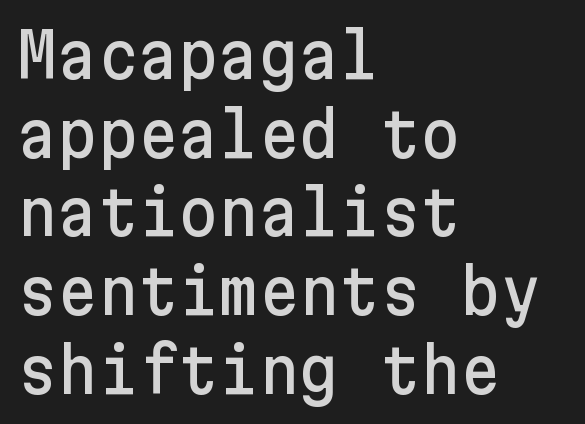
{"serif": "no", "italic": "no", "width": "normal", "stroke_contrast": "low", "x_height": "medium", "underline": "no", "align": "left", "line_spacing": "normal", "line_spacing_ratio": 1.27, "letter_spacing": "normal", "letter_spacing_em": 0.0, "glyph_px": 62}
